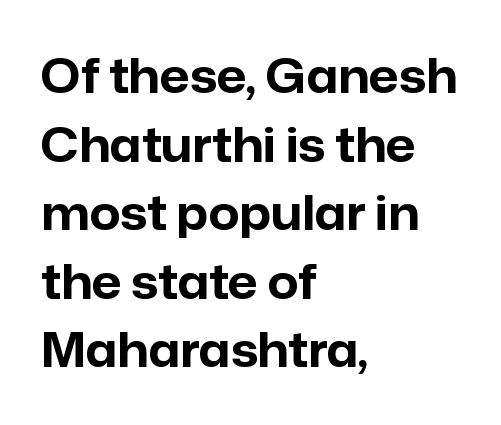
The image shows 47 px bold sans-serif type, upright; set left-aligned, normal line spacing (1.46x), normal letter spacing, not underlined; low stroke contrast and a medium x-height.
